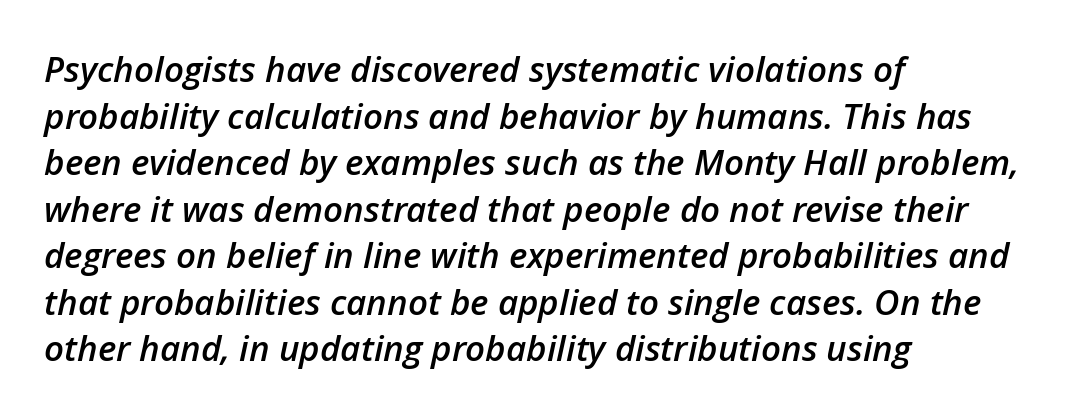
The rendering keeps characters at their native spacing. The rendering uses a semibold face; strokes are thickened but not to full bold. Proportional: the letters do not fall into vertical columns. Line beginnings align vertically; line endings do not.
